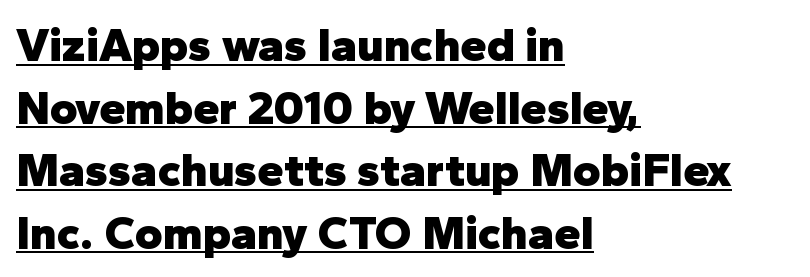
The image shows 47 px heavy sans-serif type, upright; set left-aligned, normal line spacing (1.33x), normal letter spacing, underlined; low stroke contrast and a medium x-height.
